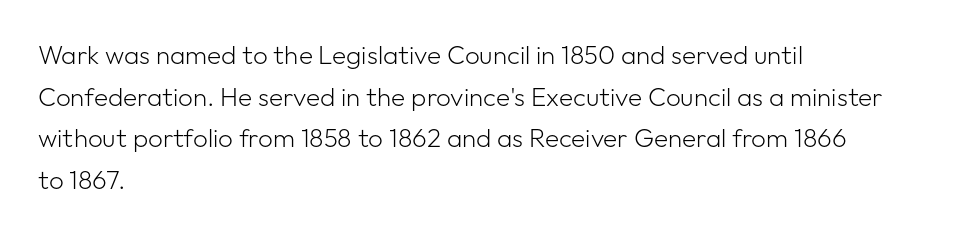
Q: Is the text bold? A: No.
Q: Is the text italic (slanted)? A: No, it is upright.
Q: Is the text underlined? A: No.
Q: How is the paragraph aligned? A: Left-aligned.
Q: Is the spacing between letters normal or unusually wide? A: Normal.
Q: Is the spacing between lines tight, normal or loose? A: Normal.
